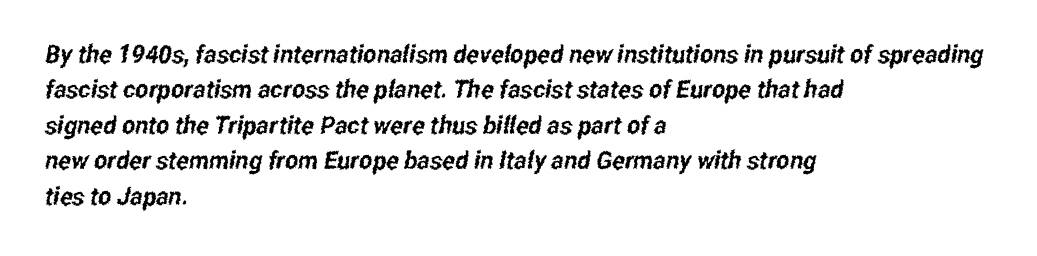
The image shows 25 px text type; set left-aligned, normal line spacing (1.42x), normal letter spacing, not underlined.
